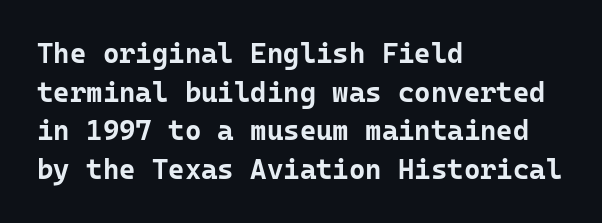
Q: Is the text bold? A: Yes.
Q: Is the text italic (slanted)? A: No, it is upright.
Q: Is the typeface a serif or a sans-serif typeface? A: Sans-serif.
Q: Is the text underlined? A: No.
Q: How is the paragraph aligned? A: Left-aligned.
Q: Is the spacing between letters normal or unusually wide? A: Normal.
Q: Is the spacing between lines tight, normal or loose? A: Normal.
Q: Width (condensed, normal, or wide)? A: Normal.
Q: Stroke contrast? A: Low.
Q: x-height? A: Medium.
Q: Monospaced? A: Yes.
